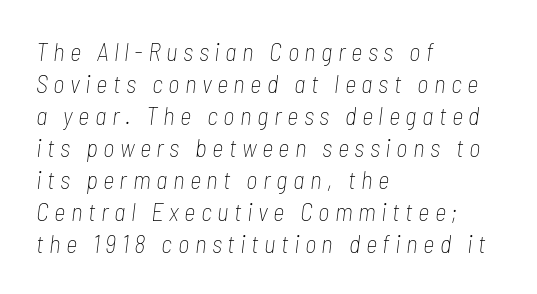
Would a proofreader flag this as italicized? Yes. Typeset ragged right — the left edge is the straight one. Evenly set lines give the paragraph a standard silhouette. Tracking here is generous; glyphs stand well apart from one another. Just letters on the line, the space beneath them empty. The typesetting does not lean heavy: it is not bold.
